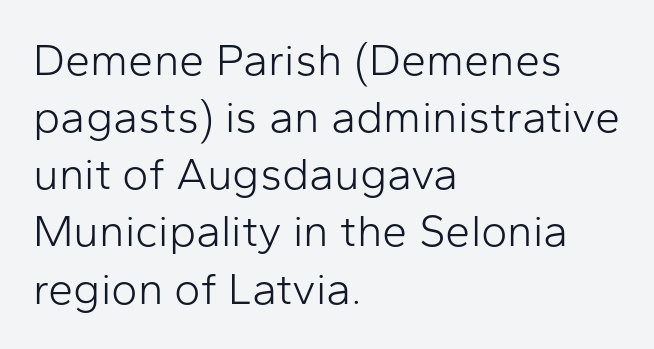
The image shows 45 px light sans-serif type, upright; set left-aligned, normal line spacing (1.27x), normal letter spacing, not underlined; low stroke contrast and a medium x-height.
